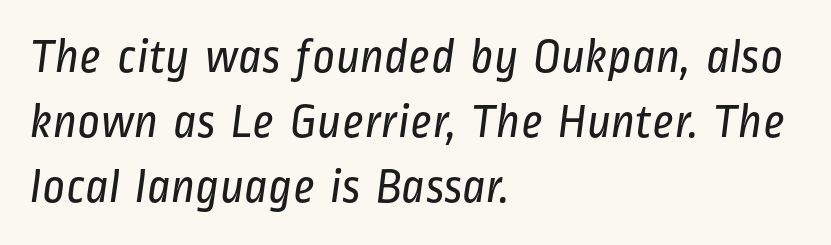
Observe the ordinary spacing: letters are neighbours, not strangers. The lines sit at an ordinary, default distance from one another. What kind of face is this? One without serifs — a sans. A light-to-regular cut is what we see here.
